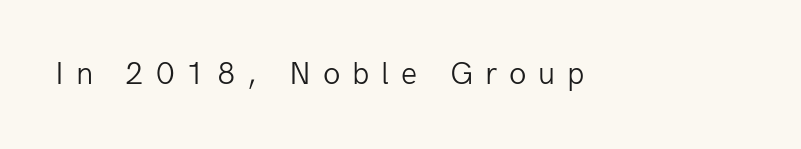
{"serif": "no", "italic": "no", "bold": "no", "weight": "light", "width": "normal", "stroke_contrast": "low", "x_height": "medium", "monospaced": "no", "underline": "no", "letter_spacing": "wide", "letter_spacing_em": 0.37, "glyph_px": 32}
